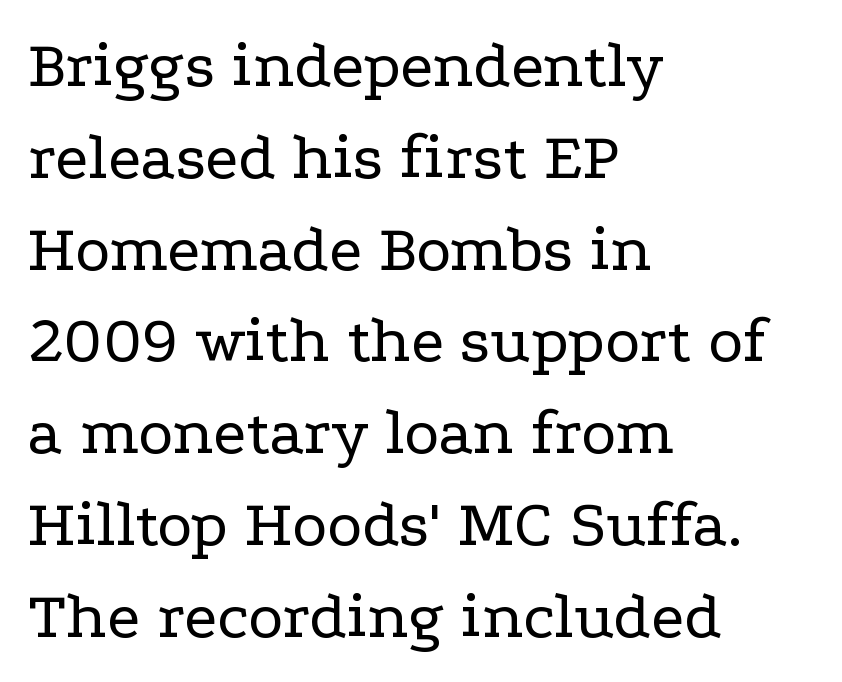
Yep, those are serifs on the letters. Notice how the stems are strictly vertical — no italics here. Letters have the restrained weight of plain body copy at most. Spacing verdict: proportional, widths tailored to each character. If you measured baseline to baseline, you'd find a middling distance. Bare-footed words on every line.
